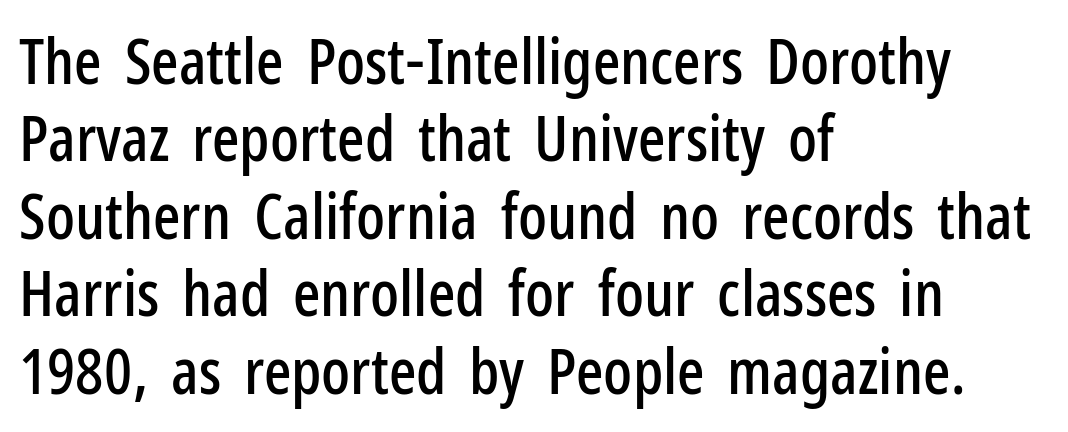
The image shows 64 px condensed sans-serif type, upright; set left-aligned, line spacing 1.21x, normal letter spacing, not underlined; low stroke contrast and a medium x-height.
